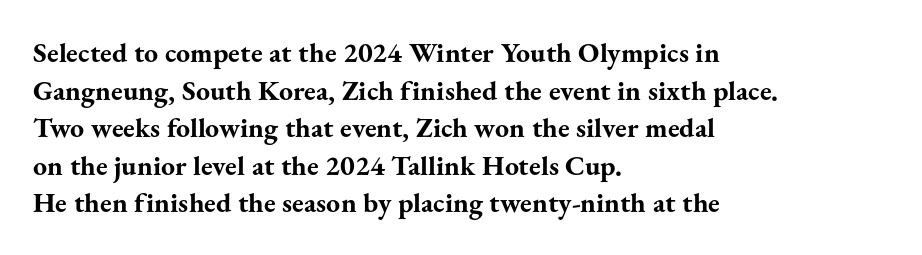
The image shows 28 px bold serif type, upright; set left-aligned, normal line spacing (1.34x), normal letter spacing, not underlined; medium stroke contrast and a small x-height.
